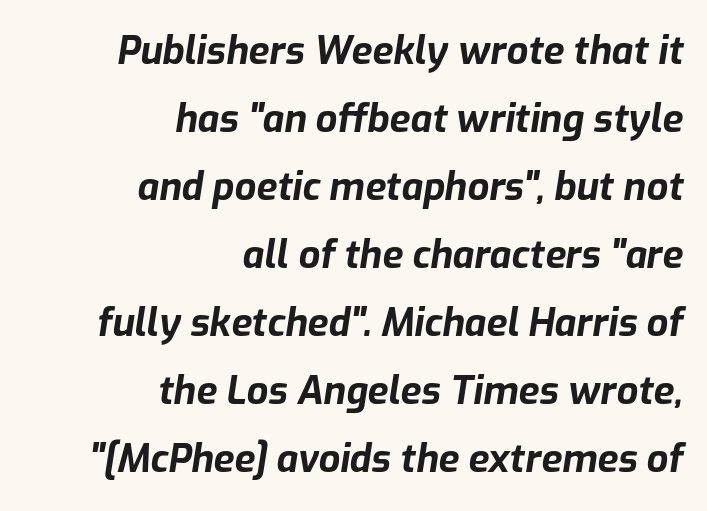
{"italic": "yes", "lean": "right", "slant_degrees": 9, "bold": "yes", "weight": "bold", "width": "normal", "stroke_contrast": "low", "x_height": "medium", "monospaced": "no", "underline": "no", "align": "right", "line_spacing_ratio": 1.79, "letter_spacing": "normal", "letter_spacing_em": 0.0, "glyph_px": 38}
